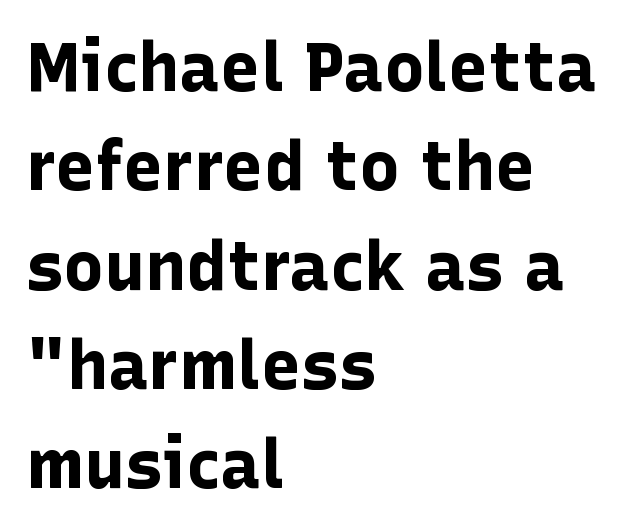
Summary of weight: heavy, a full bold. Reading down the block, your eye returns to a fixed left position each line. Is there any slant? The stems are plumb. Just letters on the line, the space beneath them empty. Default kerning and tracking; the words read as compact shapes. The face used here is proportionally spaced, like ordinary book or web type.
